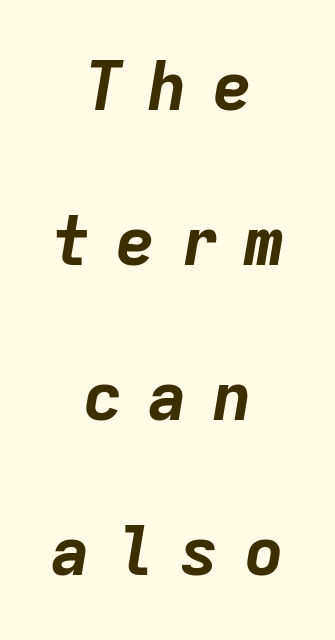
{"italic": "yes", "lean": "right", "slant_degrees": 9, "bold": "yes", "weight": "bold", "width": "normal", "stroke_contrast": "low", "x_height": "medium", "monospaced": "yes", "underline": "no", "align": "center", "line_spacing": "loose", "line_spacing_ratio": 2.28, "letter_spacing": "wide", "letter_spacing_em": 0.35, "glyph_px": 68}
